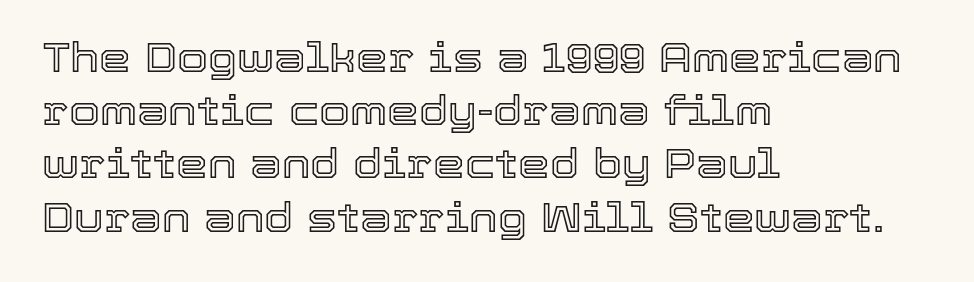
The image shows 40 px text type, upright; set left-aligned, normal line spacing (1.33x), normal letter spacing, not underlined; a medium x-height.
